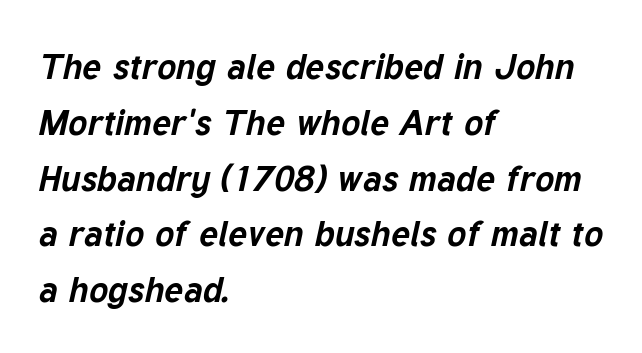
Q: Is the text bold? A: Yes.
Q: Is the text italic (slanted)? A: Yes, it leans right by about 12 degrees.
Q: Is the text underlined? A: No.
Q: How is the paragraph aligned? A: Left-aligned.
Q: Is the spacing between letters normal or unusually wide? A: Normal.
Q: Is the spacing between lines tight, normal or loose? A: Normal.
Q: Width (condensed, normal, or wide)? A: Normal.
Q: Stroke contrast? A: Low.
Q: x-height? A: Medium.
Q: Monospaced? A: No.
